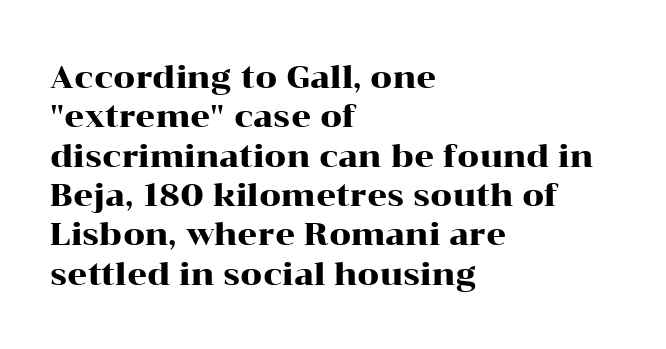
The image shows 31 px wide serif type, upright; set left-aligned, normal line spacing (1.27x), normal letter spacing, not underlined; high stroke contrast and a medium x-height.
